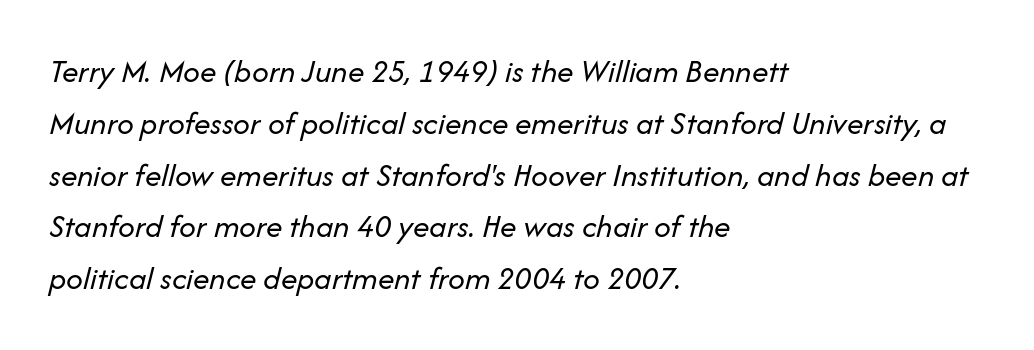
The image shows 33 px regular-weight type, italic (leaning right); set left-aligned, normal line spacing (1.57x), normal letter spacing, not underlined; low stroke contrast and a medium x-height.
